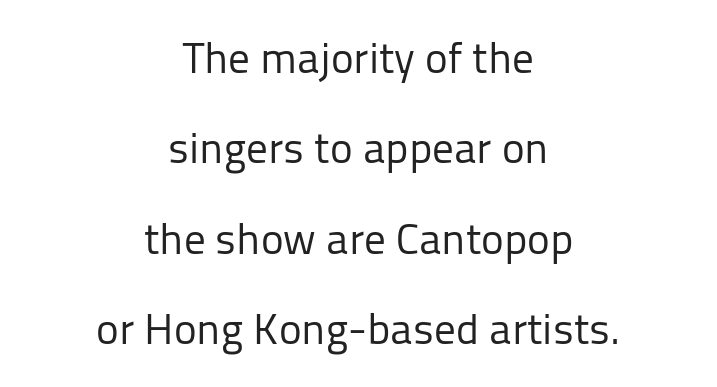
Q: Is the text bold? A: No.
Q: Is the text italic (slanted)? A: No, it is upright.
Q: Is the typeface a serif or a sans-serif typeface? A: Sans-serif.
Q: Is the text underlined? A: No.
Q: How is the paragraph aligned? A: Centered.
Q: Is the spacing between letters normal or unusually wide? A: Normal.
Q: Is the spacing between lines tight, normal or loose? A: Loose.
Q: Width (condensed, normal, or wide)? A: Normal.
Q: Stroke contrast? A: Low.
Q: x-height? A: Medium.
Q: Monospaced? A: No.
